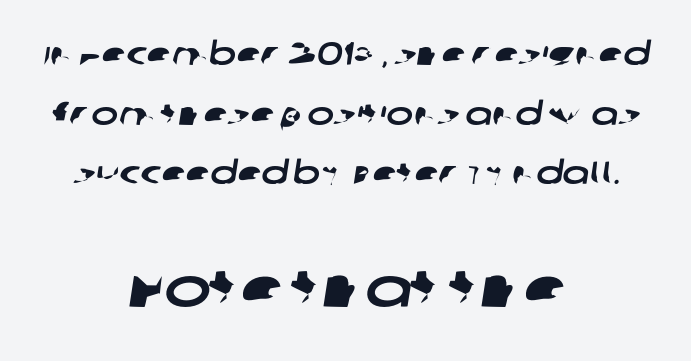
{"serif": "no", "width": "wide", "stroke_contrast": "low", "x_height": "large", "monospaced": "no", "underline": "no", "align": "center", "line_spacing_ratio": 1.86, "letter_spacing": "normal", "letter_spacing_em": 0.0, "larger_block": "second", "size_ratio": 1.75, "glyph_px": 56}
